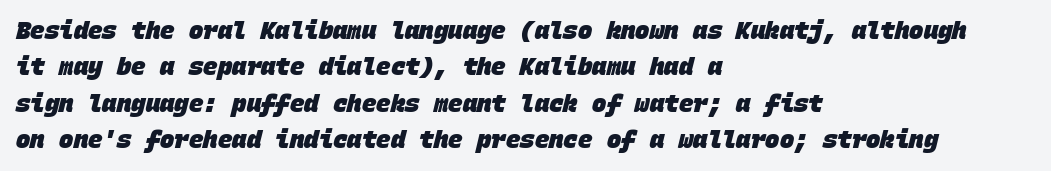
{"bold": "yes", "underline": "no", "align": "left", "line_spacing": "normal", "line_spacing_ratio": 1.52, "letter_spacing": "normal", "letter_spacing_em": 0.0, "glyph_px": 24}
